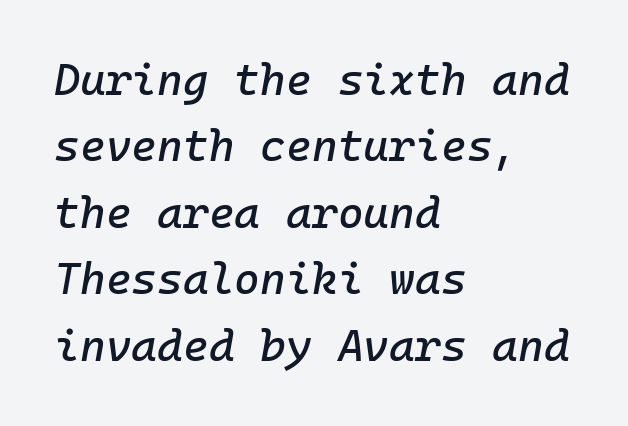
{"italic": "yes", "lean": "right", "slant_degrees": 10, "width": "normal", "stroke_contrast": "low", "x_height": "medium", "monospaced": "yes", "underline": "no", "align": "left", "line_spacing": "normal", "line_spacing_ratio": 1.51, "letter_spacing": "normal", "letter_spacing_em": 0.0, "glyph_px": 44}
